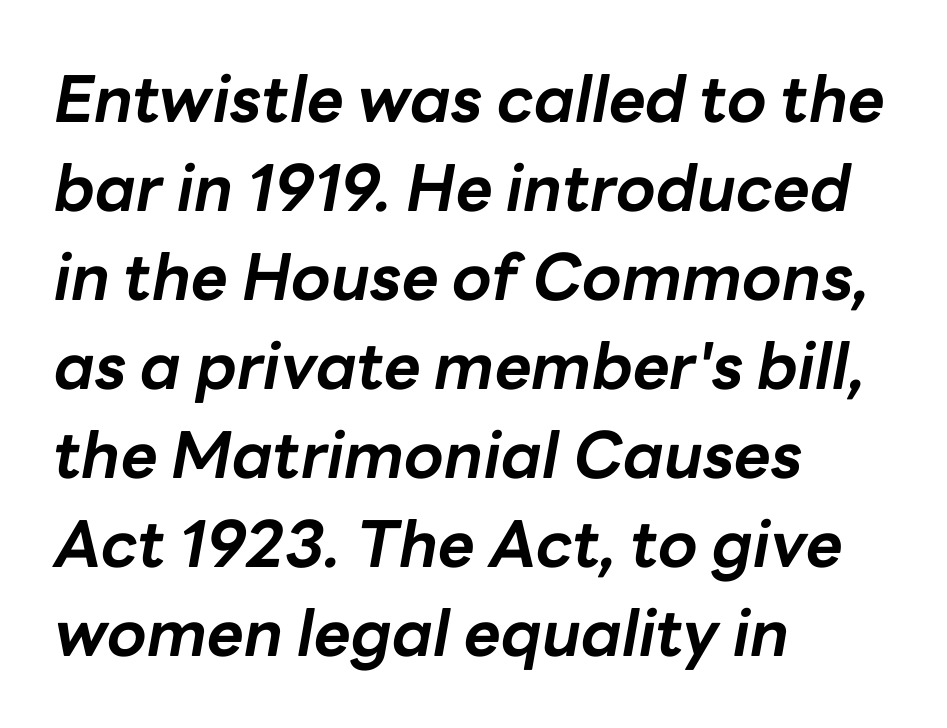
Q: Is the text bold? A: Yes.
Q: Is the text italic (slanted)? A: Yes, it leans right by about 10 degrees.
Q: Is the text underlined? A: No.
Q: How is the paragraph aligned? A: Left-aligned.
Q: Is the spacing between letters normal or unusually wide? A: Normal.
Q: Is the spacing between lines tight, normal or loose? A: Normal.
Q: Width (condensed, normal, or wide)? A: Normal.
Q: Stroke contrast? A: Low.
Q: x-height? A: Medium.
Q: Monospaced? A: No.
